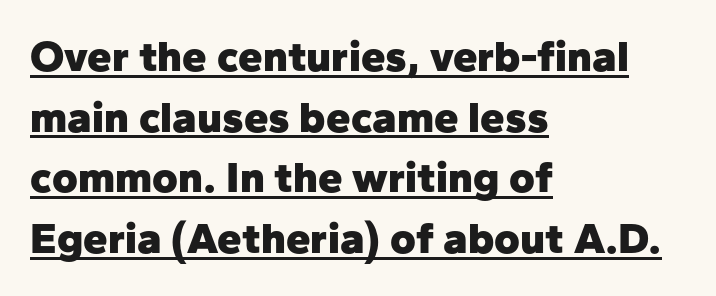
{"serif": "no", "italic": "no", "bold": "yes", "weight": "heavy", "width": "normal", "stroke_contrast": "low", "x_height": "medium", "monospaced": "no", "underline": "yes", "align": "left", "line_spacing": "normal", "line_spacing_ratio": 1.38, "letter_spacing": "normal", "letter_spacing_em": 0.0, "glyph_px": 44}
